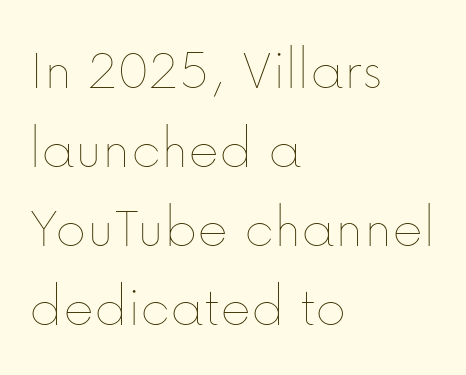
A typesetter would call this proportional, since set widths differ per character. Default kerning and tracking; the words read as compact shapes. Check under the words: just untouched page. These glyphs show unthickened strokes, regular width or finer. The typesetter chose a ragged-right arrangement here.
